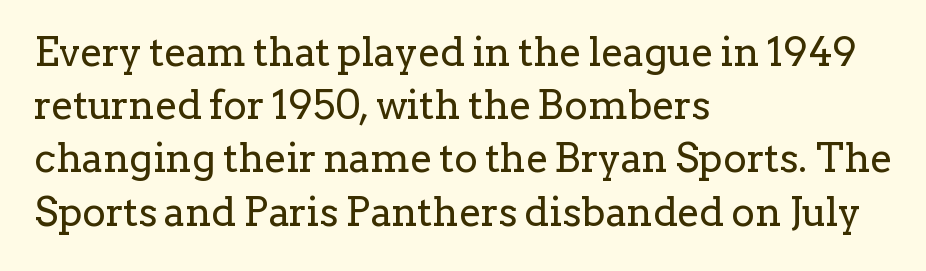
Q: Is the text bold? A: No.
Q: Is the text italic (slanted)? A: No, it is upright.
Q: Is the typeface a serif or a sans-serif typeface? A: Serif.
Q: Is the text underlined? A: No.
Q: How is the paragraph aligned? A: Left-aligned.
Q: Is the spacing between letters normal or unusually wide? A: Normal.
Q: Is the spacing between lines tight, normal or loose? A: Normal.
Q: Width (condensed, normal, or wide)? A: Normal.
Q: Stroke contrast? A: Low.
Q: x-height? A: Medium.
Q: Monospaced? A: No.
